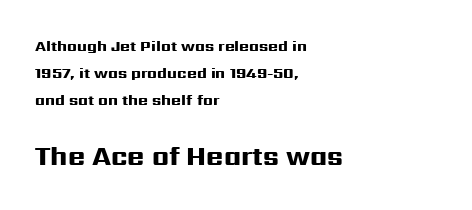
{"italic": "no", "bold": "yes", "underline": "no", "align": "left", "line_spacing_ratio": 1.8, "letter_spacing": "normal", "letter_spacing_em": 0.0, "larger_block": "second", "size_ratio": 1.73, "glyph_px": 26}
